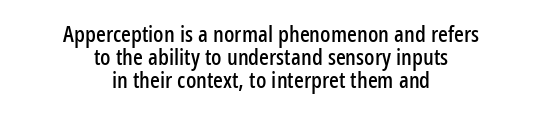
The image shows 23 px text type, upright; set centered, tight line spacing (0.99x), normal letter spacing, not underlined.
